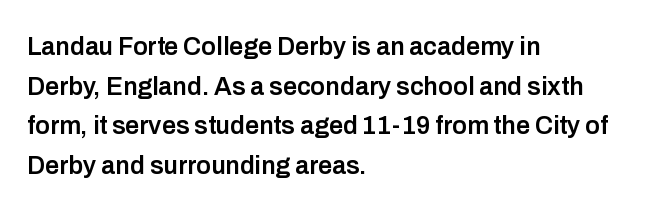
A bare baseline throughout the passage. Letter spacing: default. It's the straight-up-and-down kind of type. A somewhat darkened texture: the type is semibold rather than bold. Interline gaps are of average width in this sample. Compared with a centered layout, this one pins lines to the left instead.
